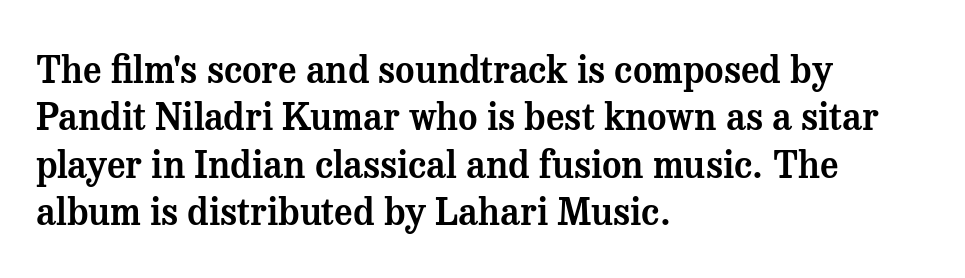
Each new line begins a customary step beneath the previous one. Think of a printed novel: that variable character pitch is what you see here. Nobody drew a line under any word here. Alignment: flush left.
